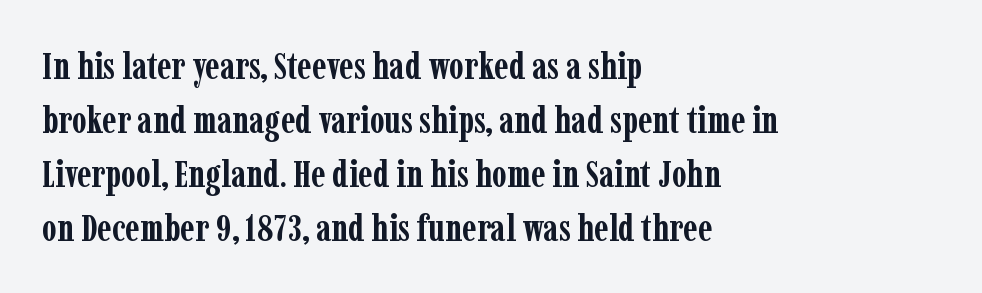
The image shows 38 px semibold, condensed serif type, upright; set left-aligned, normal line spacing (1.42x), normal letter spacing, not underlined; low stroke contrast and a medium x-height.
